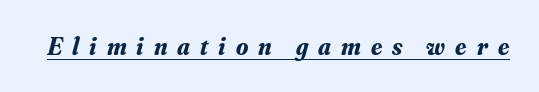
{"italic": "yes", "lean": "right", "slant_degrees": 16, "bold": "yes", "underline": "yes", "letter_spacing": "wide", "letter_spacing_em": 0.4, "glyph_px": 25}
